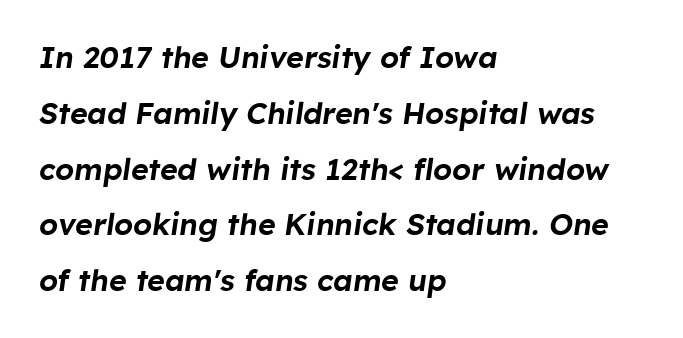
{"italic": "yes", "lean": "right", "slant_degrees": 8, "width": "normal", "stroke_contrast": "low", "x_height": "medium", "monospaced": "no", "underline": "no", "align": "left", "line_spacing_ratio": 1.86, "letter_spacing": "normal", "letter_spacing_em": 0.0, "glyph_px": 30}
